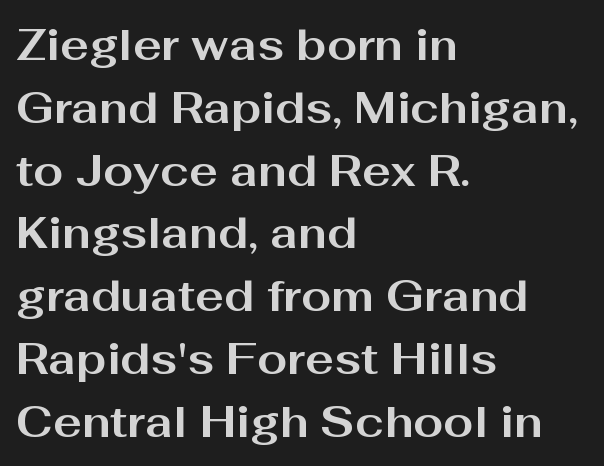
Q: Is the text bold? A: Yes.
Q: Is the text italic (slanted)? A: No, it is upright.
Q: Is the typeface a serif or a sans-serif typeface? A: Sans-serif.
Q: Is the text underlined? A: No.
Q: How is the paragraph aligned? A: Left-aligned.
Q: Is the spacing between letters normal or unusually wide? A: Normal.
Q: Is the spacing between lines tight, normal or loose? A: Normal.
Q: Width (condensed, normal, or wide)? A: Wide.
Q: Stroke contrast? A: Medium.
Q: x-height? A: Medium.
Q: Monospaced? A: No.
